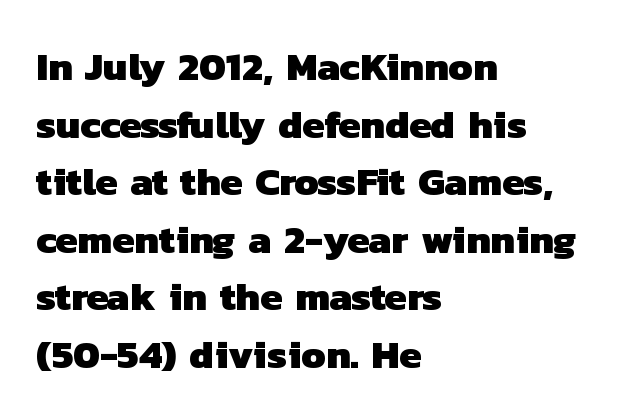
The image shows 40 px heavy sans-serif type; set left-aligned, normal line spacing (1.44x), normal letter spacing, not underlined; low stroke contrast and a medium x-height.
